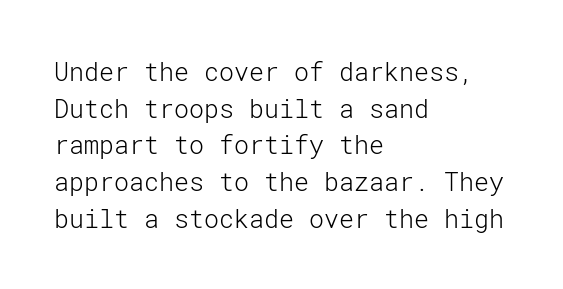
The image shows 25 px text type, upright; set left-aligned, normal line spacing (1.47x), normal letter spacing, not underlined.
